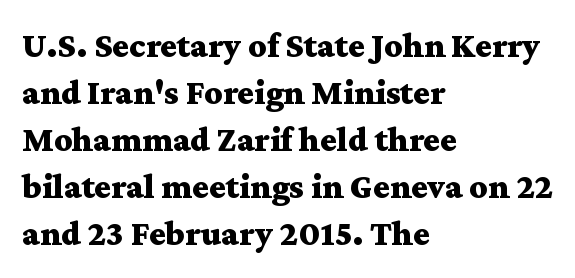
{"serif": "yes", "italic": "no", "bold": "yes", "weight": "bold", "width": "wide", "stroke_contrast": "medium", "x_height": "medium", "monospaced": "no", "underline": "no", "align": "left", "line_spacing": "normal", "line_spacing_ratio": 1.34, "letter_spacing": "normal", "letter_spacing_em": 0.0, "glyph_px": 35}
